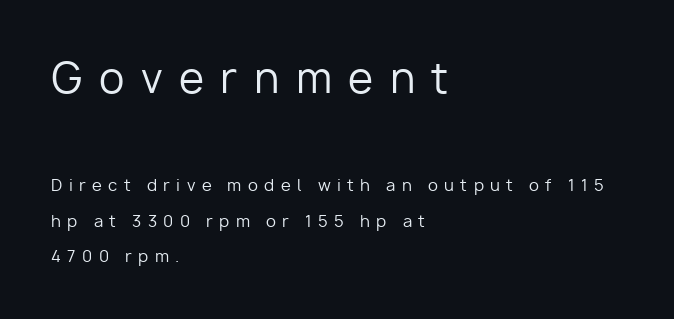
Q: Is the text bold? A: No.
Q: Is the text italic (slanted)? A: No, it is upright.
Q: Is the typeface a serif or a sans-serif typeface? A: Sans-serif.
Q: Is the text underlined? A: No.
Q: How is the paragraph aligned? A: Left-aligned.
Q: Is the spacing between letters normal or unusually wide? A: Unusually wide.
Q: Is the spacing between lines tight, normal or loose? A: Loose.
Q: Which block of text is set in a larger size, the first (top) or the second (bottom)? A: The first (top) one.
Q: Width (condensed, normal, or wide)? A: Normal.
Q: Stroke contrast? A: Low.
Q: x-height? A: Medium.
Q: Monospaced? A: No.
